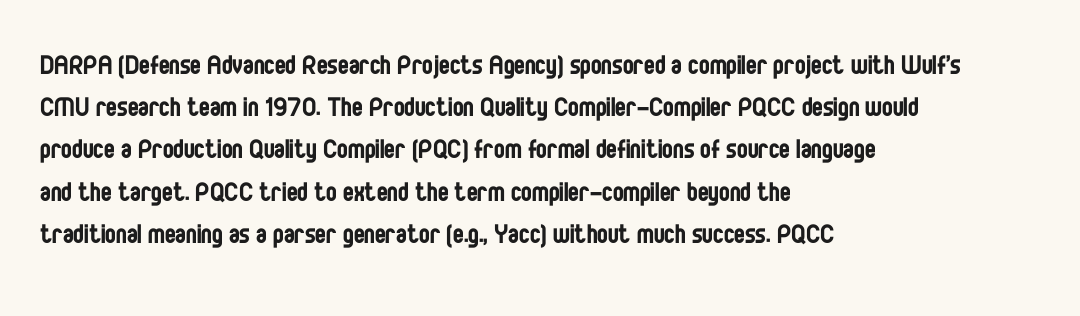
Weight class: somewhere from thin through regular. Glyph-to-glyph distance matches everyday printed text. Is there much room between lines? A standard amount, neither cramped nor airy. The words here are not underlined.
